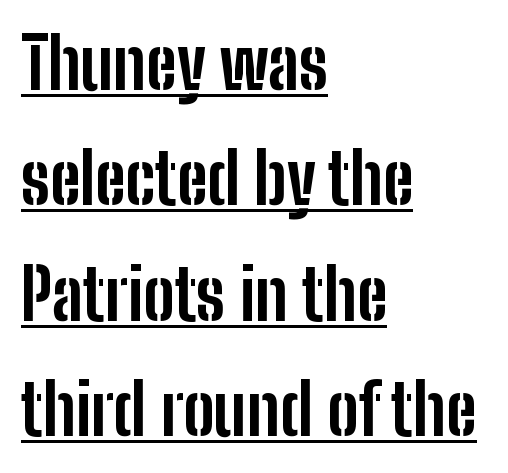
The image shows 70 px bold, condensed sans-serif type, upright; set left-aligned, normal line spacing (1.65x), normal letter spacing, underlined; low stroke contrast and a medium x-height.
